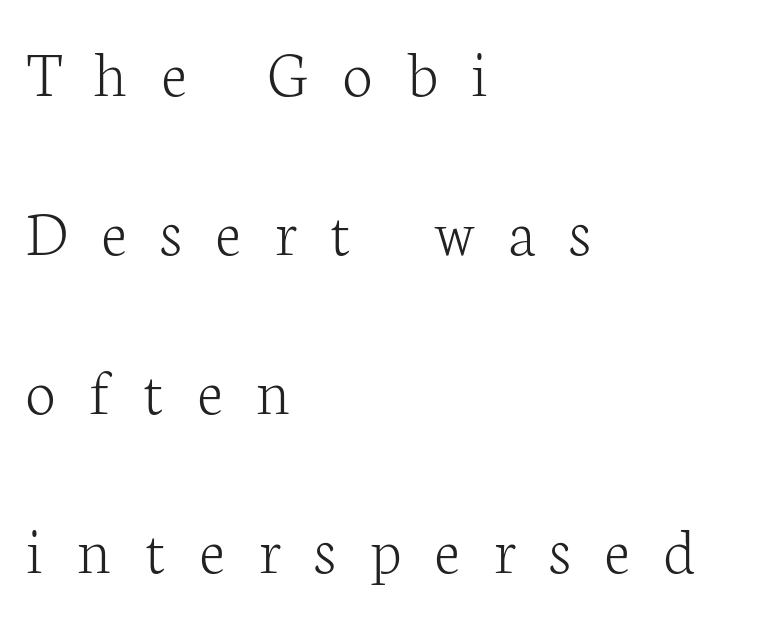
Q: Is the text bold? A: No.
Q: Is the text italic (slanted)? A: No, it is upright.
Q: Is the typeface a serif or a sans-serif typeface? A: Serif.
Q: Is the text underlined? A: No.
Q: How is the paragraph aligned? A: Left-aligned.
Q: Is the spacing between letters normal or unusually wide? A: Unusually wide.
Q: Is the spacing between lines tight, normal or loose? A: Loose.
Q: Width (condensed, normal, or wide)? A: Normal.
Q: Stroke contrast? A: Low.
Q: x-height? A: Medium.
Q: Monospaced? A: No.
